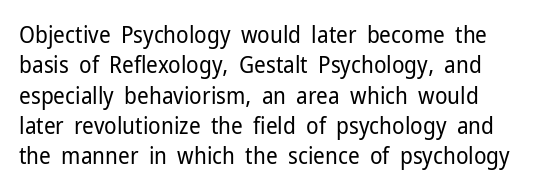
Q: Is the text bold? A: No.
Q: Is the text italic (slanted)? A: No, it is upright.
Q: Is the text underlined? A: No.
Q: Is the spacing between letters normal or unusually wide? A: Normal.
Q: Is the spacing between lines tight, normal or loose? A: Normal.
